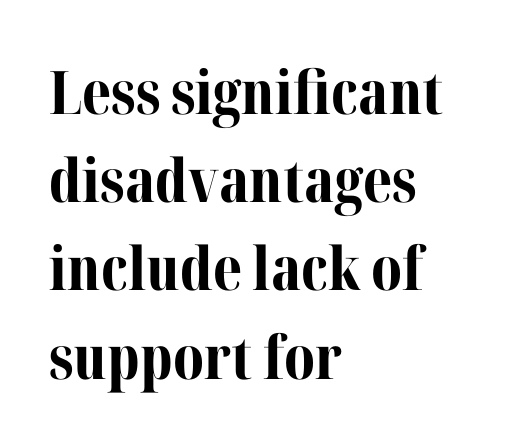
No italicization has been applied; the sample stays upright. A student would call this left alignment; a typographer would say flush left, rag right. The face used here is rendered with its standard letterfit. The space beneath each line is pristine and unruled. The passage shown is emphatically bold. Serifs: yes, visible at the terminals of the letterforms.
